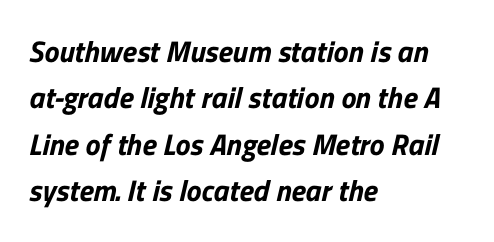
Short note: letters normally spaced. Clear beneath every line of the passage. Here the designer chose a conventional face with non-uniform glyph widths. The rag falls on the right side of this text block. The passage shown is typeset with a sans-serif family. The line-height multiplier appears to be the usual default.
